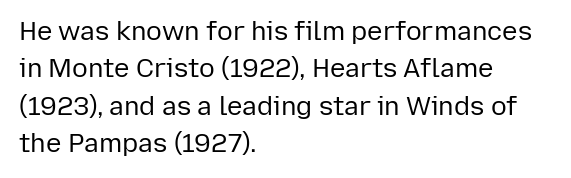
The image shows 26 px text type, upright; set left-aligned, normal line spacing (1.44x), normal letter spacing, not underlined.
